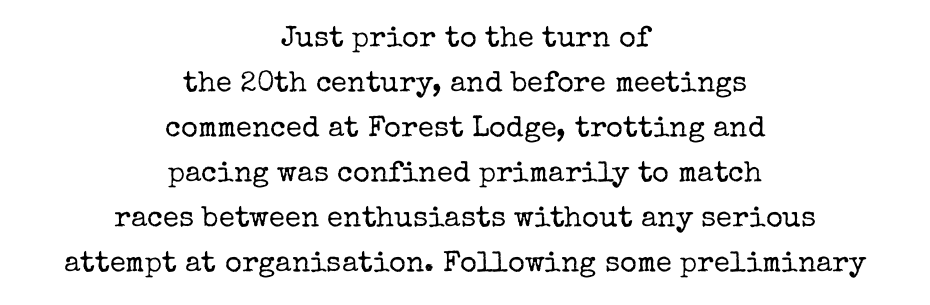
The image shows 29 px regular-weight serif type, upright; set centered, normal line spacing (1.55x), normal letter spacing, not underlined; low stroke contrast and a medium x-height.
